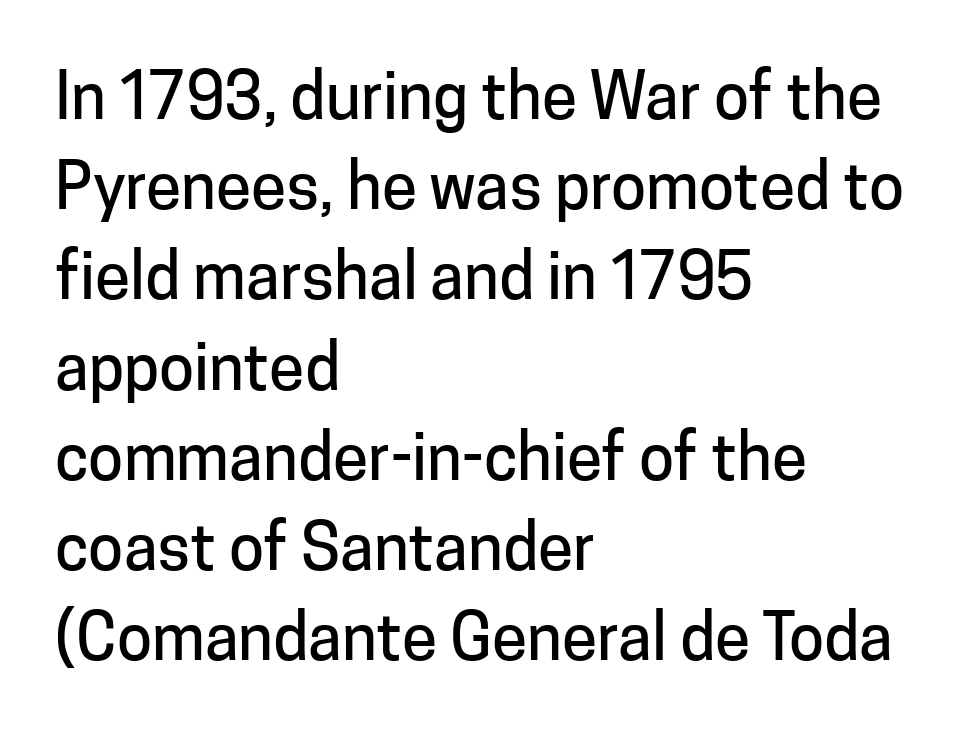
If you drew a ruler down the left edge, every line would touch it. This sample has the flowing, uneven cadence of proportional lettering. The line texture is even and compact thanks to regular tracking. No italicization has been applied; the sample stays upright. The space beneath each line is pristine and unruled.
